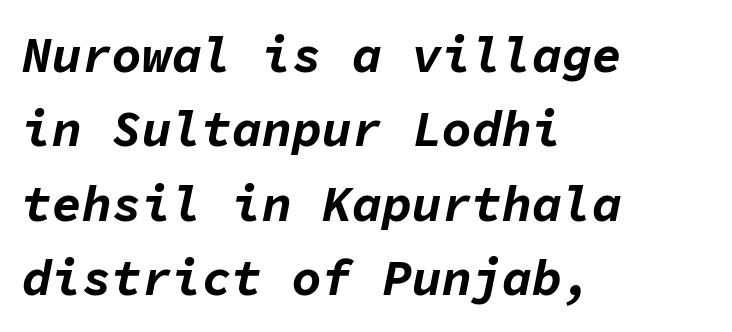
{"italic": "yes", "lean": "right", "slant_degrees": 11, "bold": "yes", "weight": "bold", "width": "normal", "stroke_contrast": "low", "x_height": "medium", "monospaced": "yes", "underline": "no", "align": "left", "line_spacing": "normal", "line_spacing_ratio": 1.49, "letter_spacing": "normal", "letter_spacing_em": 0.0, "glyph_px": 50}
